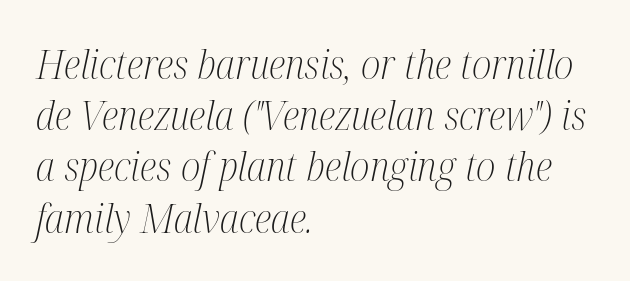
The image shows 40 px light, condensed serif type, italic (leaning right); set left-aligned, normal line spacing (1.28x), normal letter spacing, not underlined; medium stroke contrast and a medium x-height.
